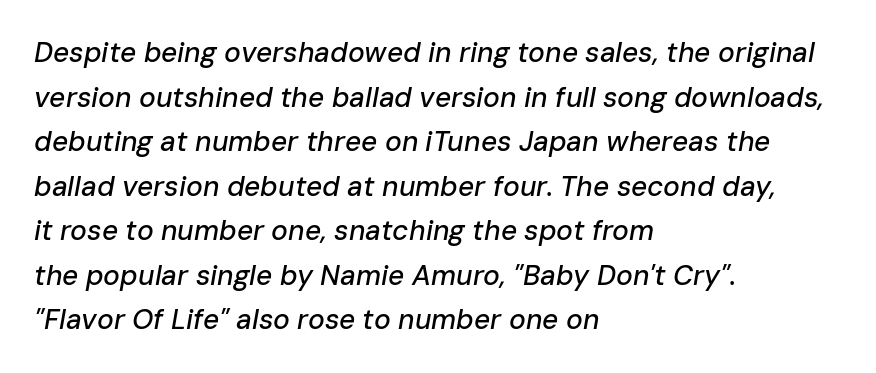
Compared with typical paragraphs, the rows here are spaced about the same. Does the copy run flush right? No — it runs flush left. Here the designer chose a conventional face with non-uniform glyph widths. Clear beneath every line of the passage. How are the letters spaced? Ordinarily, with no added tracking. Emphasis-style slanted type is in use.
